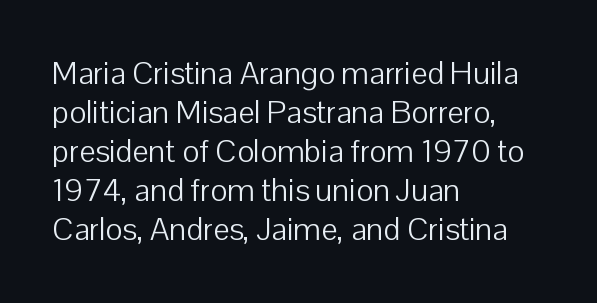
The image shows 32 px light sans-serif type, upright; set left-aligned, line spacing 1.22x, normal letter spacing, not underlined; low stroke contrast and a medium x-height.
